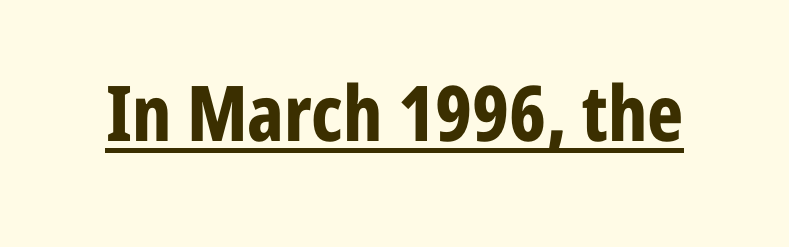
The type family on display is of the sans-serif kind. Notice how thick the strokes are: this is what a full bold looks like. This sample uses an upright cut, with every glyph sitting square on the baseline. Each word holds together tightly as a unit, with standard inter-letter gaps. Each letter keeps its own natural width here, so spacing adapts to shape. The glyphs are accompanied by a horizontal stroke just below them.
